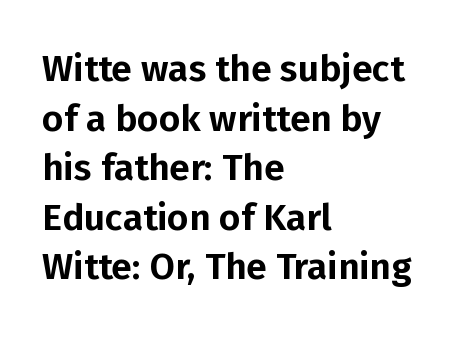
Q: Is the text italic (slanted)? A: No, it is upright.
Q: Is the typeface a serif or a sans-serif typeface? A: Sans-serif.
Q: Is the text underlined? A: No.
Q: How is the paragraph aligned? A: Left-aligned.
Q: Is the spacing between letters normal or unusually wide? A: Normal.
Q: Is the spacing between lines tight, normal or loose? A: Normal.
Q: Width (condensed, normal, or wide)? A: Normal.
Q: Stroke contrast? A: Low.
Q: x-height? A: Medium.
Q: Monospaced? A: No.
